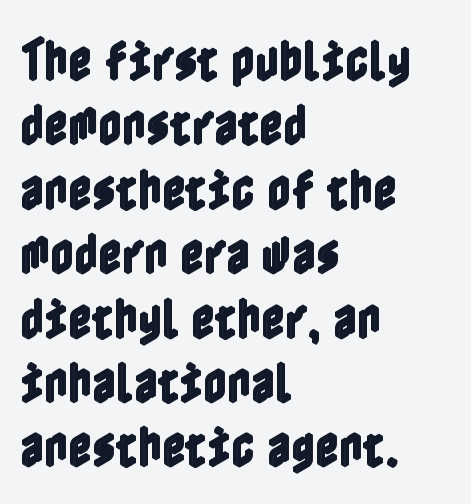
The image shows 46 px condensed type, upright; set left-aligned, normal line spacing (1.4x), normal letter spacing, not underlined; a medium x-height.
